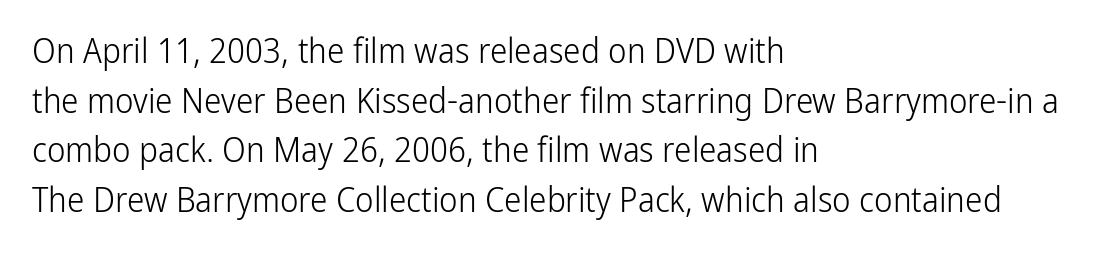
{"serif": "no", "italic": "no", "bold": "no", "weight": "light", "width": "condensed", "stroke_contrast": "low", "x_height": "medium", "monospaced": "no", "underline": "no", "align": "left", "line_spacing": "normal", "line_spacing_ratio": 1.42, "letter_spacing": "normal", "letter_spacing_em": 0.0, "glyph_px": 35}
